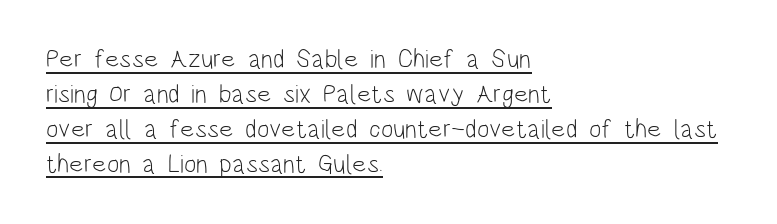
{"italic": "no", "bold": "no", "underline": "yes", "align": "left", "line_spacing": "normal", "line_spacing_ratio": 1.34, "letter_spacing": "normal", "letter_spacing_em": 0.0, "glyph_px": 26}
